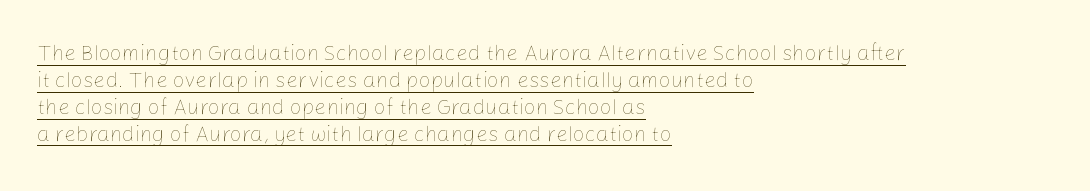
The image shows 21 px text type, upright; set left-aligned, normal line spacing (1.28x), normal letter spacing, underlined.
